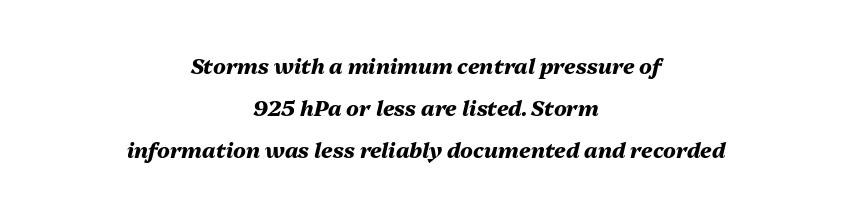
{"italic": "yes", "lean": "right", "slant_degrees": 13, "bold": "yes", "underline": "no", "align": "center", "line_spacing": "loose", "line_spacing_ratio": 1.99, "letter_spacing": "normal", "letter_spacing_em": 0.0, "glyph_px": 21}
